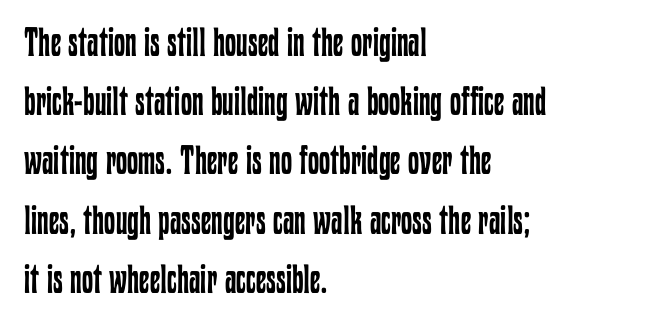
Q: Is the text bold? A: No.
Q: Is the text italic (slanted)? A: No, it is upright.
Q: Is the text underlined? A: No.
Q: How is the paragraph aligned? A: Left-aligned.
Q: Is the spacing between letters normal or unusually wide? A: Normal.
Q: Is the spacing between lines tight, normal or loose? A: Normal.
Q: Width (condensed, normal, or wide)? A: Condensed.
Q: Stroke contrast? A: Low.
Q: x-height? A: Medium.
Q: Monospaced? A: No.
